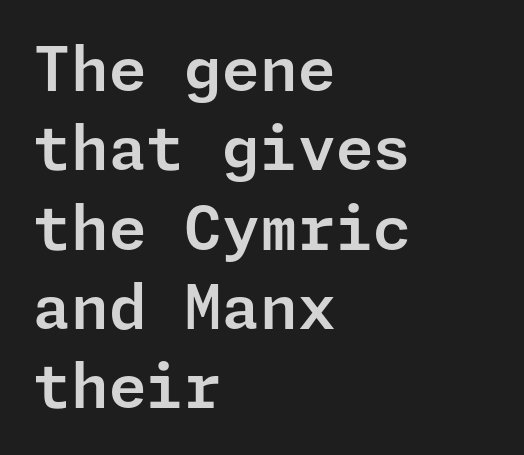
Q: Is the text italic (slanted)? A: No, it is upright.
Q: Is the typeface a serif or a sans-serif typeface? A: Sans-serif.
Q: Is the text underlined? A: No.
Q: How is the paragraph aligned? A: Left-aligned.
Q: Is the spacing between letters normal or unusually wide? A: Normal.
Q: Is the spacing between lines tight, normal or loose? A: Normal.
Q: Width (condensed, normal, or wide)? A: Normal.
Q: Stroke contrast? A: Low.
Q: x-height? A: Medium.
